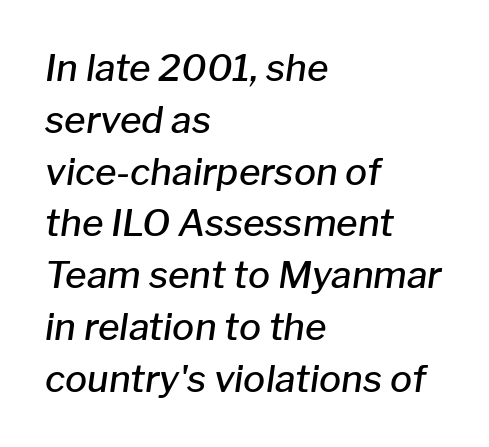
{"italic": "yes", "lean": "right", "slant_degrees": 8, "bold": "semi", "weight": "semibold", "width": "normal", "stroke_contrast": "low", "x_height": "medium", "monospaced": "no", "underline": "no", "align": "left", "line_spacing": "normal", "line_spacing_ratio": 1.4, "letter_spacing": "normal", "letter_spacing_em": 0.0, "glyph_px": 37}
